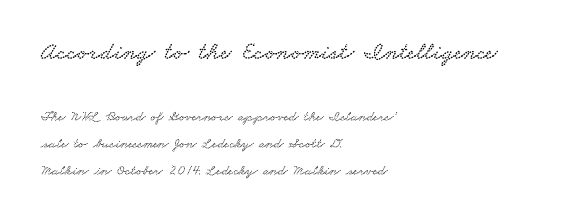
The image shows 25 px text type; set left-aligned, loose line spacing (1.95x), normal letter spacing, not underlined; the first (top) block is 1.79x larger.
